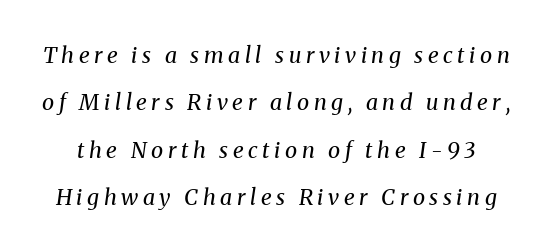
The image shows 22 px text type, italic (leaning right); set loose line spacing (2.15x), unusually wide letter spacing (+0.21 em), not underlined.
